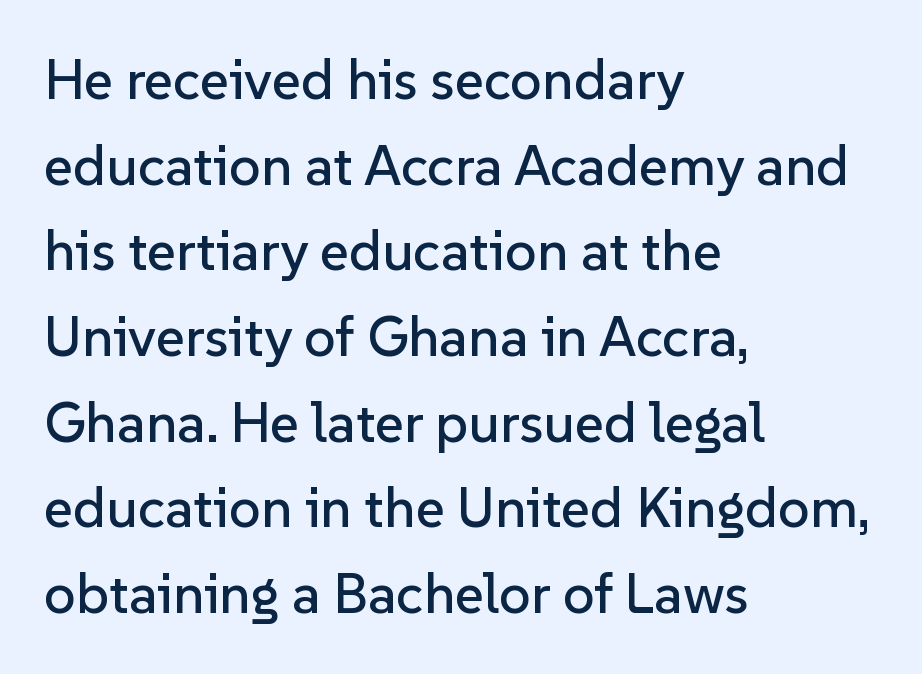
{"serif": "no", "italic": "no", "width": "normal", "stroke_contrast": "low", "x_height": "medium", "monospaced": "no", "underline": "no", "align": "left", "line_spacing": "normal", "line_spacing_ratio": 1.53, "letter_spacing": "normal", "letter_spacing_em": 0.0, "glyph_px": 56}
